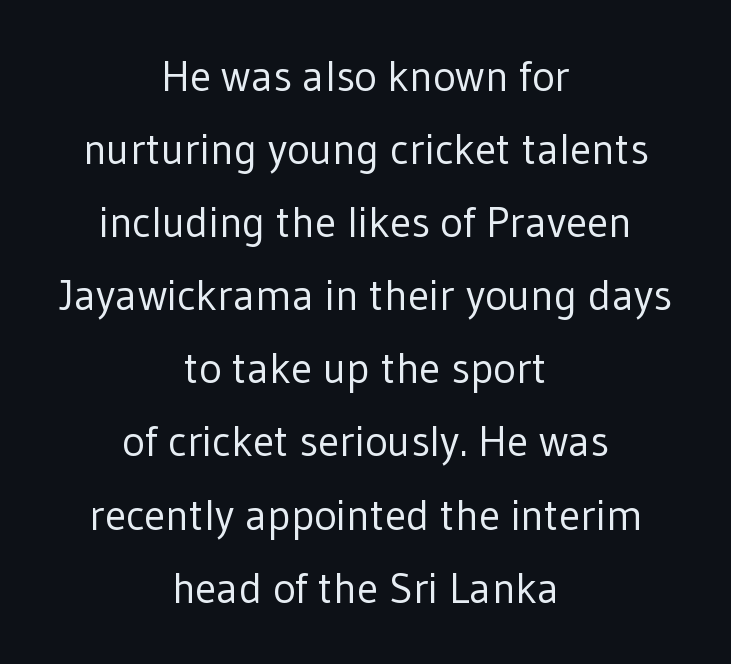
Teacher's note: observe the equal gaps on both sides — that is centered alignment. It's the straight-up-and-down kind of type. Underline: absent. Think of a printed novel: that variable character pitch is what you see here. A sans-serif font was chosen for this passage. Vertical stems look standard width or narrower in stroke.
